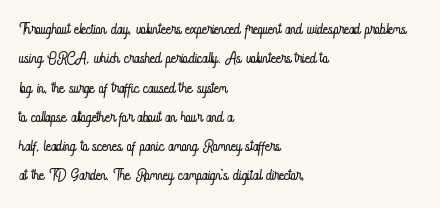
The image shows 22 px text type; set left-aligned, normal line spacing (1.33x), normal letter spacing, not underlined.
